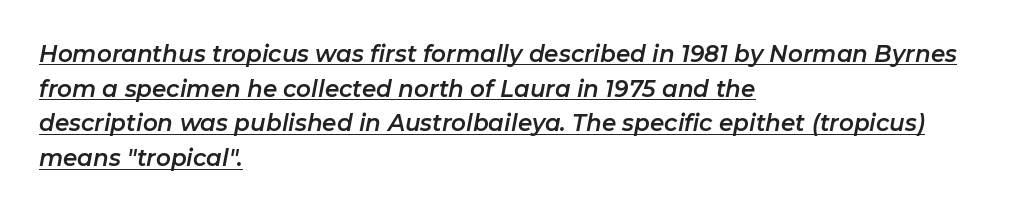
The glyphs are accompanied by a horizontal stroke just below them. Italic: yes, the glyphs are oblique. Regular leading. Inter-character spacing is left at the font's built-in metrics. Does the copy run flush right? No — it runs flush left.
